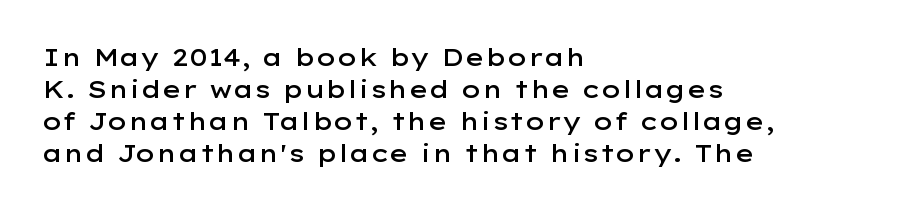
The string is rendered with underlining switched off. Stroke thickness is moderately raised; the sample reads as semibold. Tracking here is standard; glyphs follow each other at the usual distance. The block of text has a typical density, with ordinary space between rows.
